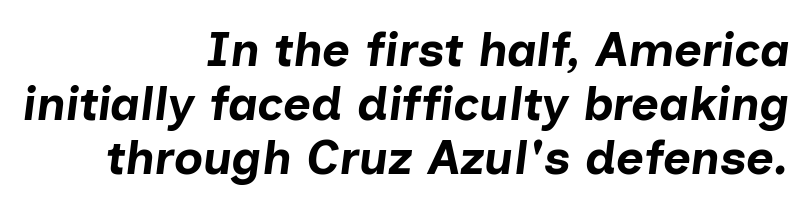
The image shows 48 px bold type, italic (leaning right); set right-aligned, tight line spacing (1.12x), normal letter spacing, not underlined; low stroke contrast and a medium x-height.
